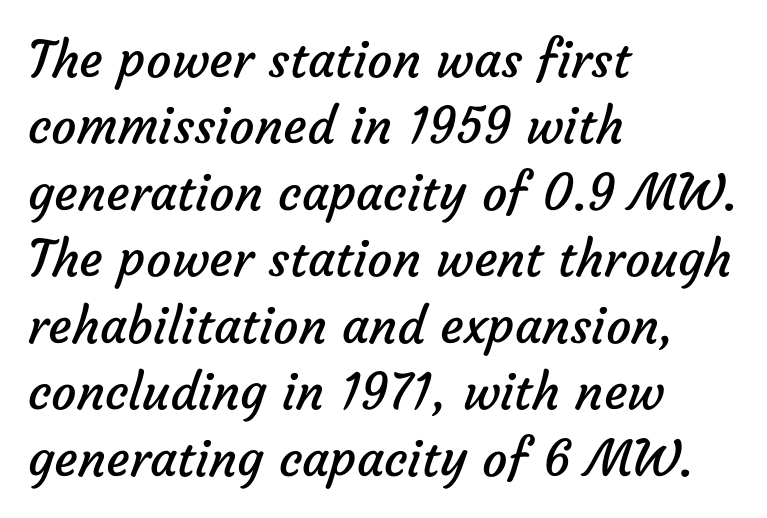
Horizontal bands of white between lines are of average thickness. What kind of face is this? One without serifs — a sans. Tracking value appears to be zero — textbook default spacing. Varying glyph widths throughout — classic text-font behaviour. Underlining? Definitely not there. All the whitespace from short lines collects on the right.
